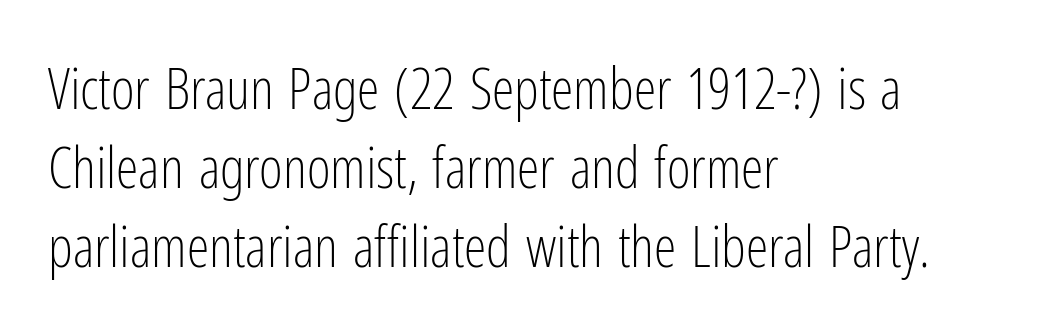
Q: Is the text bold? A: No.
Q: Is the text italic (slanted)? A: No, it is upright.
Q: Is the typeface a serif or a sans-serif typeface? A: Sans-serif.
Q: Is the text underlined? A: No.
Q: How is the paragraph aligned? A: Left-aligned.
Q: Is the spacing between letters normal or unusually wide? A: Normal.
Q: Is the spacing between lines tight, normal or loose? A: Normal.
Q: Width (condensed, normal, or wide)? A: Condensed.
Q: Stroke contrast? A: Low.
Q: x-height? A: Medium.
Q: Monospaced? A: No.
